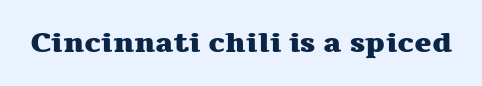
Q: Is the text bold? A: Yes.
Q: Is the text italic (slanted)? A: No, it is upright.
Q: Is the typeface a serif or a sans-serif typeface? A: Serif.
Q: Is the text underlined? A: No.
Q: Is the spacing between letters normal or unusually wide? A: Normal.
Q: Width (condensed, normal, or wide)? A: Wide.
Q: Stroke contrast? A: Medium.
Q: x-height? A: Medium.
Q: Monospaced? A: No.
